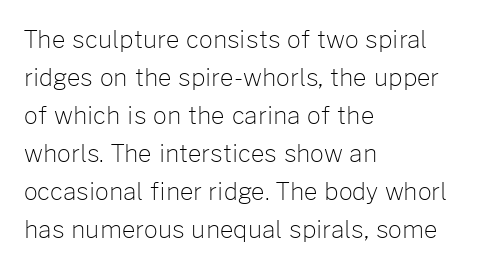
Caption: standard tracking, unaltered. How would I describe the line gaps? Plain and ordinary. Notice how the stems are strictly vertical — no italics here. The typeface has the unassuming heft of standard copy or less. The lines are quadded left.
